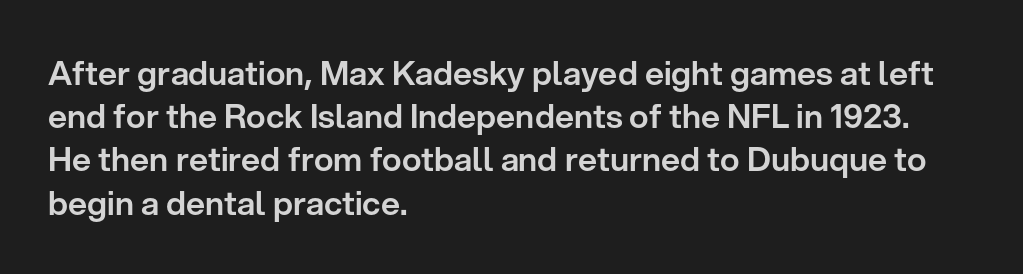
No feet cap the strokes, marking this as sans-serif type. These lines stack with their left ends in a neat column. The lettering holds an erect, upright posture throughout. Think of a printed novel: that variable character pitch is what you see here. The lines sit at an ordinary, default distance from one another. Standard letterfit; no display-style spreading of the glyphs.
